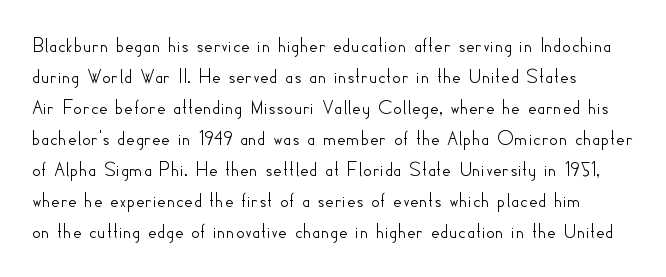
The image shows 22 px text type, upright; set normal line spacing (1.41x), normal letter spacing, not underlined.
